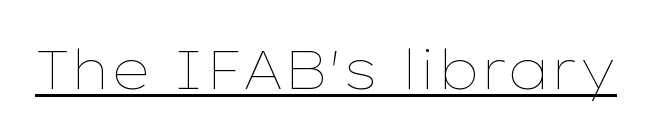
Spacing between characters is what you'd get straight out of the box. Unbolded letterforms with no extra heft. Italic: no, the glyphs are upright roman. Think of a printed novel: that variable character pitch is what you see here. You can see a thin bar hugging the bottom of the glyphs.
